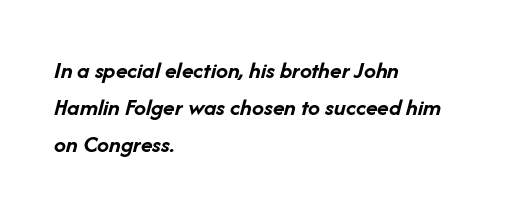
The image shows 24 px bold type, italic (leaning right); set left-aligned, normal line spacing (1.55x), normal letter spacing, not underlined.
